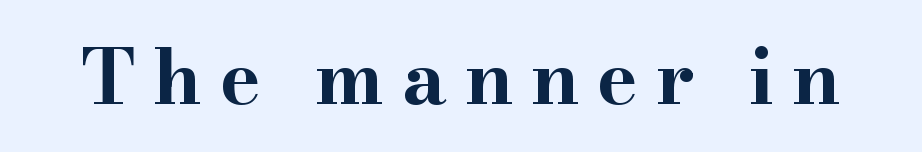
Q: Is the text bold? A: Yes.
Q: Is the text italic (slanted)? A: No, it is upright.
Q: Is the typeface a serif or a sans-serif typeface? A: Serif.
Q: Is the text underlined? A: No.
Q: Is the spacing between letters normal or unusually wide? A: Unusually wide.
Q: Width (condensed, normal, or wide)? A: Wide.
Q: Stroke contrast? A: High.
Q: x-height? A: Small.
Q: Monospaced? A: No.
